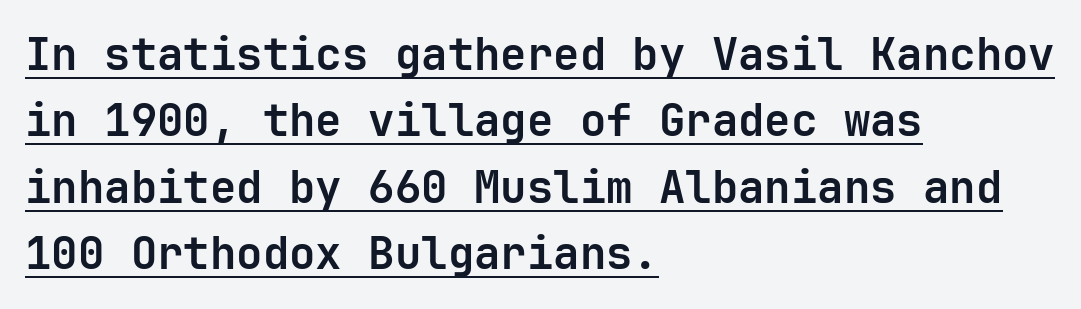
The leading is moderate, giving the passage an even texture. The letterforms sit shoulder to shoulder at normal distance. These lines carry a lot of weight — the face is fully bold. The string is rendered with underlining switched on.
